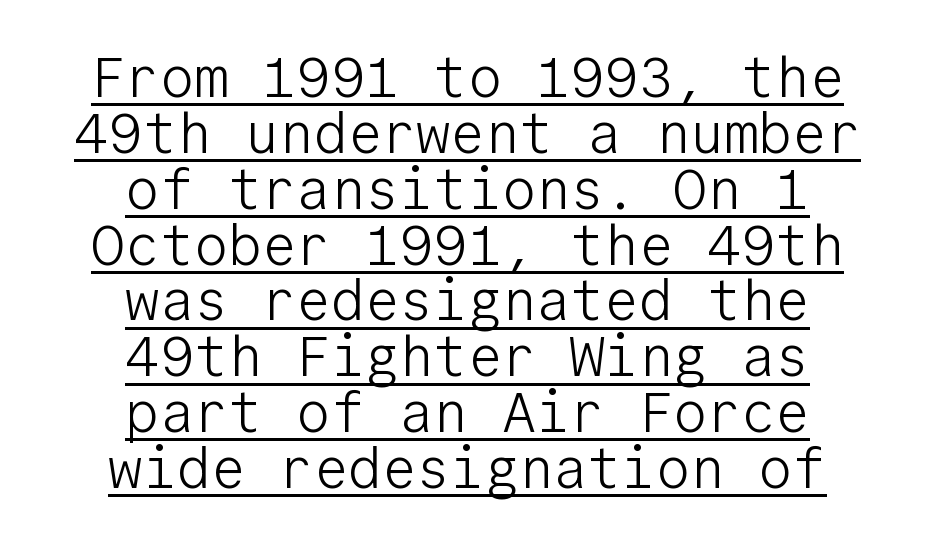
Q: Is the text bold? A: No.
Q: Is the text italic (slanted)? A: No, it is upright.
Q: Is the typeface a serif or a sans-serif typeface? A: Sans-serif.
Q: Is the text underlined? A: Yes.
Q: How is the paragraph aligned? A: Centered.
Q: Is the spacing between letters normal or unusually wide? A: Normal.
Q: Is the spacing between lines tight, normal or loose? A: Tight.
Q: Width (condensed, normal, or wide)? A: Normal.
Q: Stroke contrast? A: Low.
Q: x-height? A: Medium.
Q: Monospaced? A: Yes.
